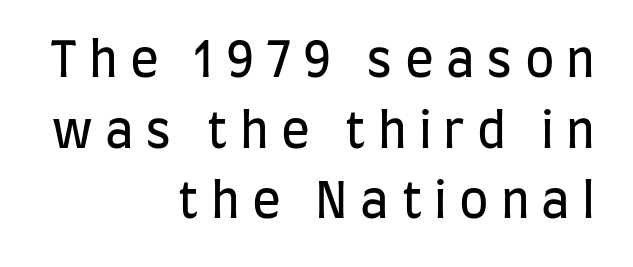
The image shows 48 px regular-weight, condensed sans-serif type, upright; set right-aligned, normal line spacing (1.47x), unusually wide letter spacing (+0.25 em), not underlined; low stroke contrast and a large x-height.
